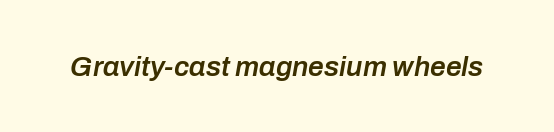
Check under the words: just untouched page. There's an unmistakable incline to the writing here. A fair bit of extra ink — the face is semibold, not bold. Caption: standard tracking, unaltered. Each letter keeps its own natural width here, so spacing adapts to shape.
